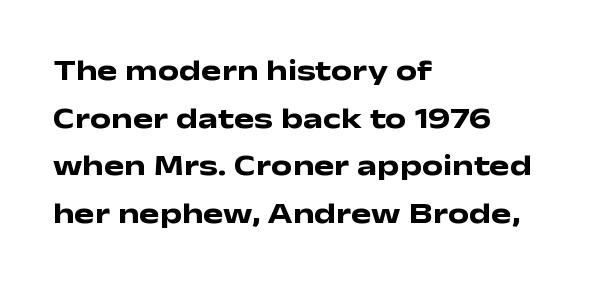
The image shows 30 px heavy, wide sans-serif type, upright; set left-aligned, normal line spacing (1.59x), normal letter spacing, not underlined; low stroke contrast and a medium x-height.
